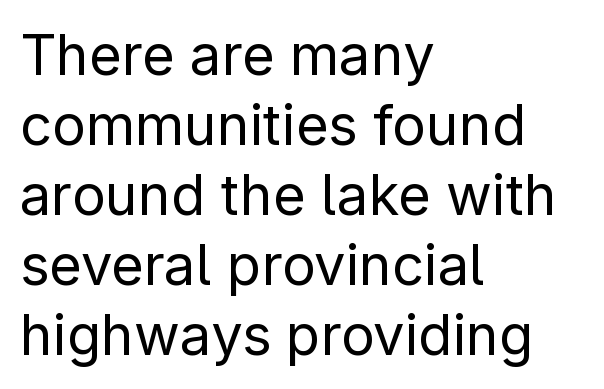
Q: Is the text bold? A: No.
Q: Is the text italic (slanted)? A: No, it is upright.
Q: Is the typeface a serif or a sans-serif typeface? A: Sans-serif.
Q: Is the text underlined? A: No.
Q: How is the paragraph aligned? A: Left-aligned.
Q: Is the spacing between letters normal or unusually wide? A: Normal.
Q: Is the spacing between lines tight, normal or loose? A: Normal.
Q: Width (condensed, normal, or wide)? A: Normal.
Q: Stroke contrast? A: Low.
Q: x-height? A: Medium.
Q: Monospaced? A: No.
